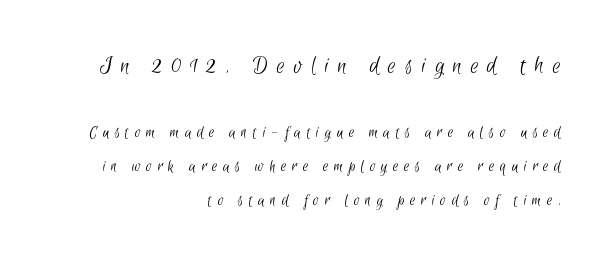
The image shows 26 px text type; set right-aligned, loose line spacing (2.0x), unusually wide letter spacing (+0.33 em), not underlined; the first (top) block is 1.53x larger.
